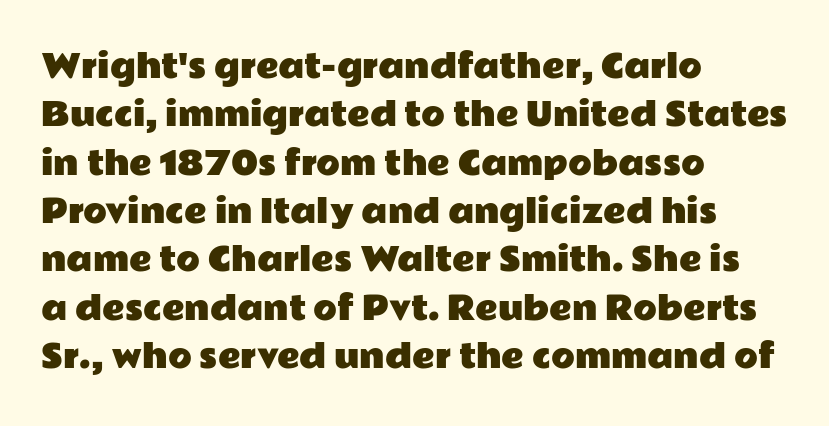
The image shows 31 px wide sans-serif type, upright; set left-aligned, normal line spacing (1.56x), normal letter spacing, not underlined; low stroke contrast and a medium x-height.
